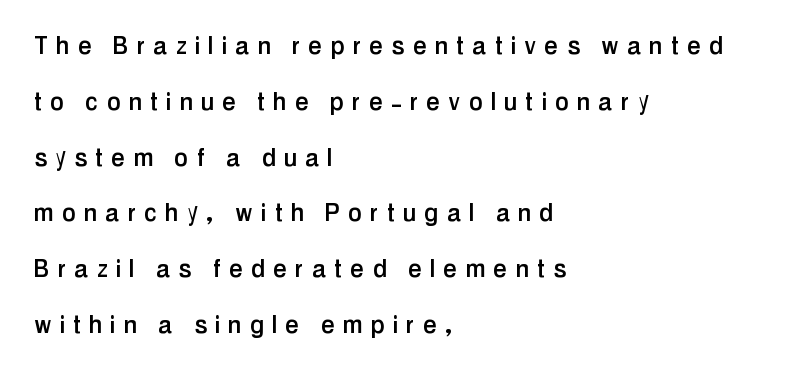
The image shows 30 px condensed sans-serif type, upright; set left-aligned, line spacing 1.86x, unusually wide letter spacing (+0.31 em), not underlined; low stroke contrast and a medium x-height.
